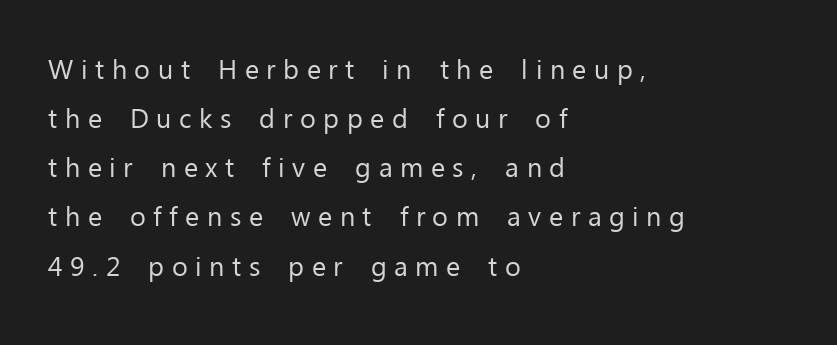
Q: Is the text bold? A: No.
Q: Is the text italic (slanted)? A: No, it is upright.
Q: Is the text underlined? A: No.
Q: How is the paragraph aligned? A: Left-aligned.
Q: Is the spacing between letters normal or unusually wide? A: Unusually wide.
